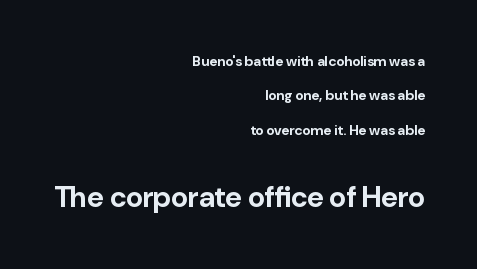
The letterforms sit shoulder to shoulder at normal distance. Is the type bold? Yes — the strokes are clearly thick and heavy. You could not count columns in this text — the font is proportionally spaced. The letters stand upright; this is a roman face.
